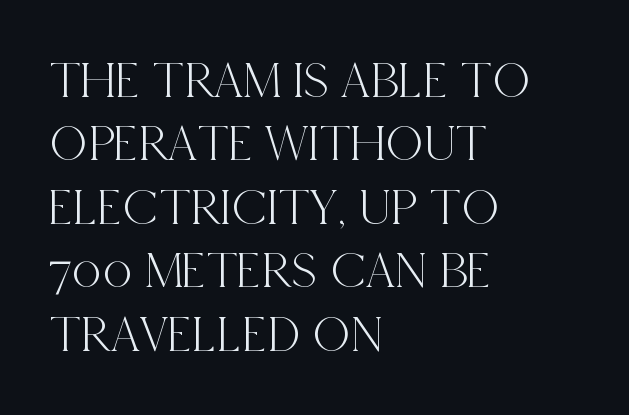
{"serif": "yes", "italic": "no", "width": "condensed", "x_height": "large", "monospaced": "no", "underline": "no", "align": "left", "line_spacing_ratio": 1.22, "letter_spacing": "normal", "letter_spacing_em": 0.0, "glyph_px": 52}
